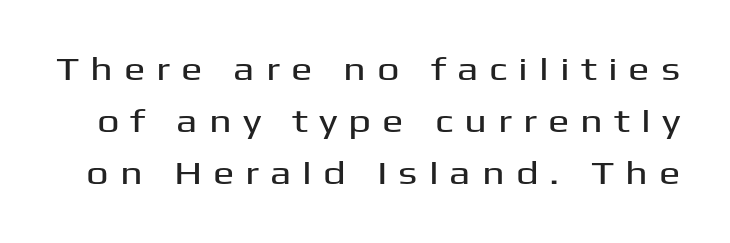
The passage shown is typed in a proportional face where columns would drift. The passage shown has open, widely tracked lettering throughout. The specimen reads as upright at a glance. These lines sit exactly where default settings would place them.
